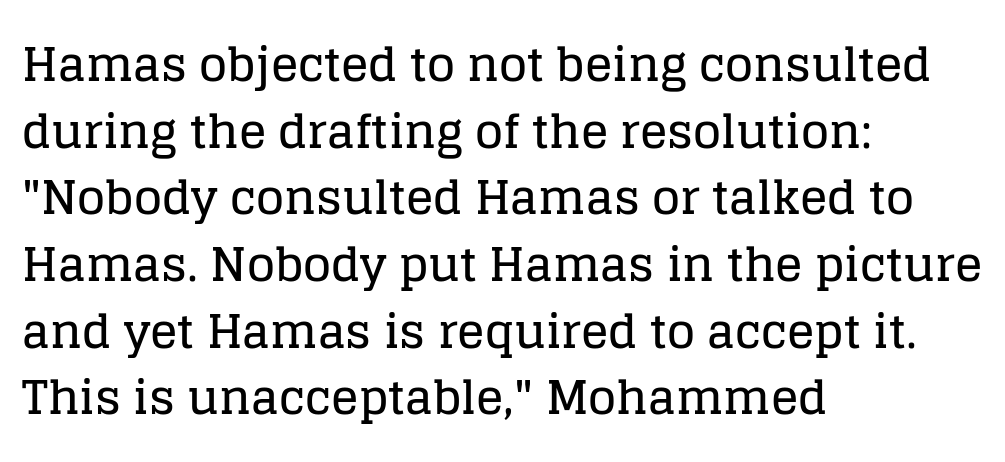
The image shows 46 px serif type, upright; set left-aligned, normal line spacing (1.45x), normal letter spacing, not underlined; low stroke contrast and a large x-height.
